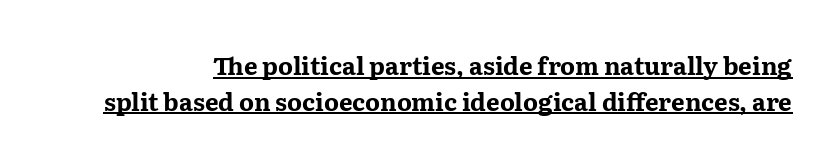
The image shows 24 px bold type, upright; set normal line spacing (1.49x), normal letter spacing, underlined.
